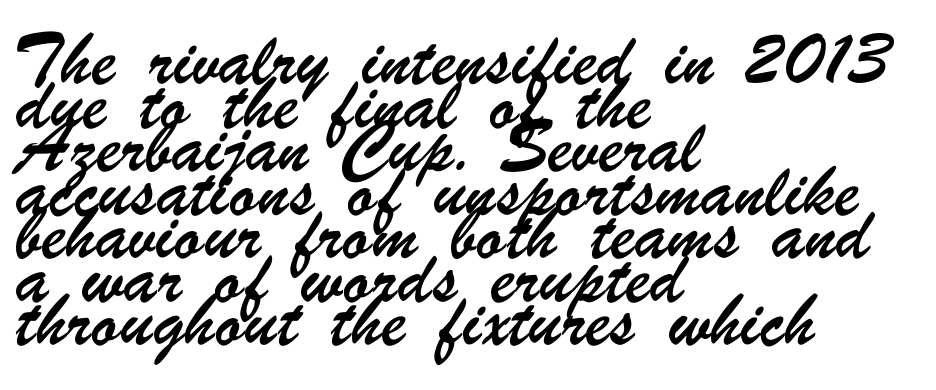
Q: Is the typeface a serif or a sans-serif typeface? A: Sans-serif.
Q: Is the text underlined? A: No.
Q: How is the paragraph aligned? A: Left-aligned.
Q: Is the spacing between letters normal or unusually wide? A: Normal.
Q: Is the spacing between lines tight, normal or loose? A: Normal.
Q: Width (condensed, normal, or wide)? A: Condensed.
Q: Stroke contrast? A: Low.
Q: x-height? A: Small.
Q: Monospaced? A: No.
